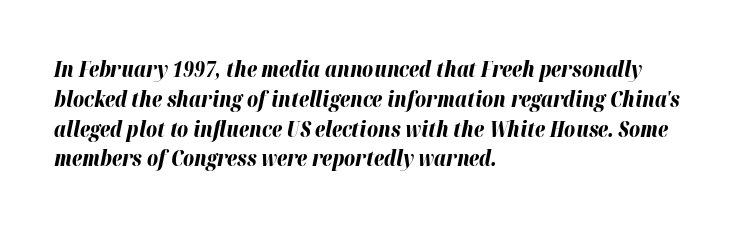
{"italic": "yes", "lean": "right", "slant_degrees": 12, "bold": "yes", "underline": "no", "align": "left", "line_spacing": "normal", "line_spacing_ratio": 1.42, "letter_spacing": "normal", "letter_spacing_em": 0.0, "glyph_px": 21}
